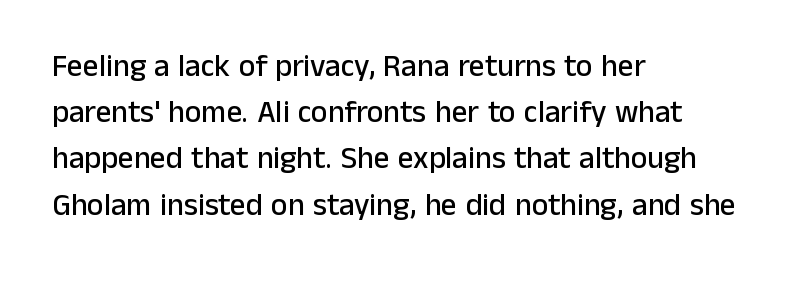
Q: Is the text italic (slanted)? A: No, it is upright.
Q: Is the typeface a serif or a sans-serif typeface? A: Sans-serif.
Q: Is the text underlined? A: No.
Q: How is the paragraph aligned? A: Left-aligned.
Q: Is the spacing between letters normal or unusually wide? A: Normal.
Q: Is the spacing between lines tight, normal or loose? A: Normal.
Q: Width (condensed, normal, or wide)? A: Normal.
Q: Stroke contrast? A: Low.
Q: x-height? A: Medium.
Q: Monospaced? A: No.
